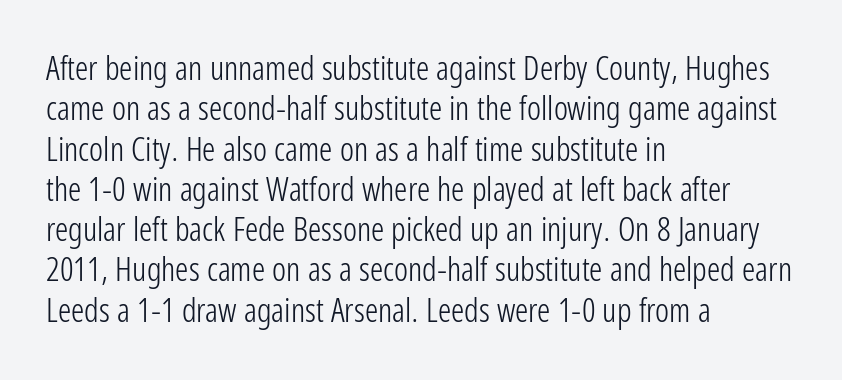
Each letter keeps its own natural width here, so spacing adapts to shape. Each stroke keeps to a modest, everyday thickness or less. Descender tails drop into unmarked territory. These lines were composed using upright roman letters.
